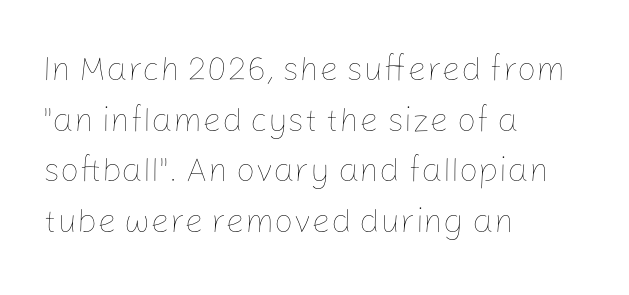
{"italic": "no", "bold": "no", "weight": "thin", "width": "normal", "stroke_contrast": "low", "x_height": "medium", "monospaced": "no", "underline": "no", "align": "left", "line_spacing": "normal", "line_spacing_ratio": 1.49, "letter_spacing": "normal", "letter_spacing_em": 0.0, "glyph_px": 34}
